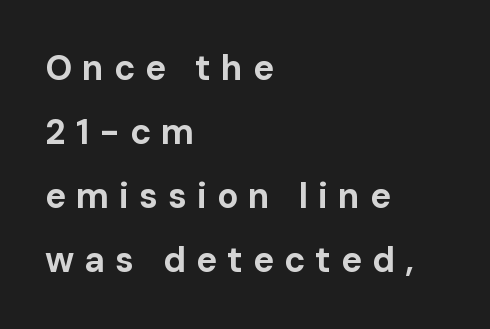
Q: Is the text bold? A: Yes.
Q: Is the text italic (slanted)? A: No, it is upright.
Q: Is the typeface a serif or a sans-serif typeface? A: Sans-serif.
Q: Is the text underlined? A: No.
Q: How is the paragraph aligned? A: Left-aligned.
Q: Is the spacing between letters normal or unusually wide? A: Unusually wide.
Q: Width (condensed, normal, or wide)? A: Normal.
Q: Stroke contrast? A: Low.
Q: x-height? A: Medium.
Q: Monospaced? A: No.
